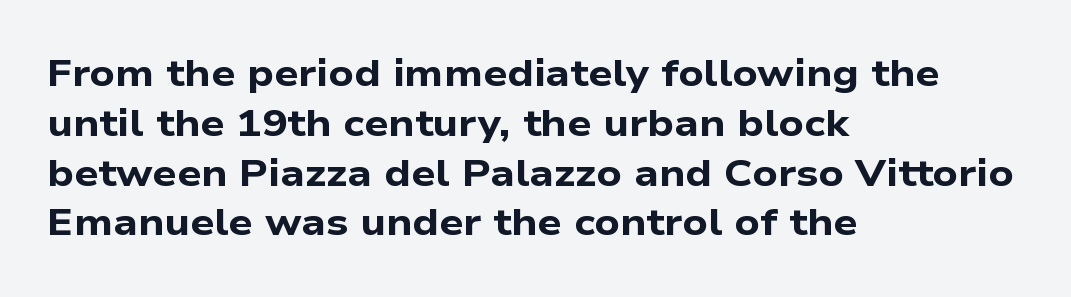
This sample is left-justified, so line endings fall wherever the words run out. Do the characters align in a grid? No, the font is proportional. The area under the type is left untouched. A typesetter would label this face a sans.
